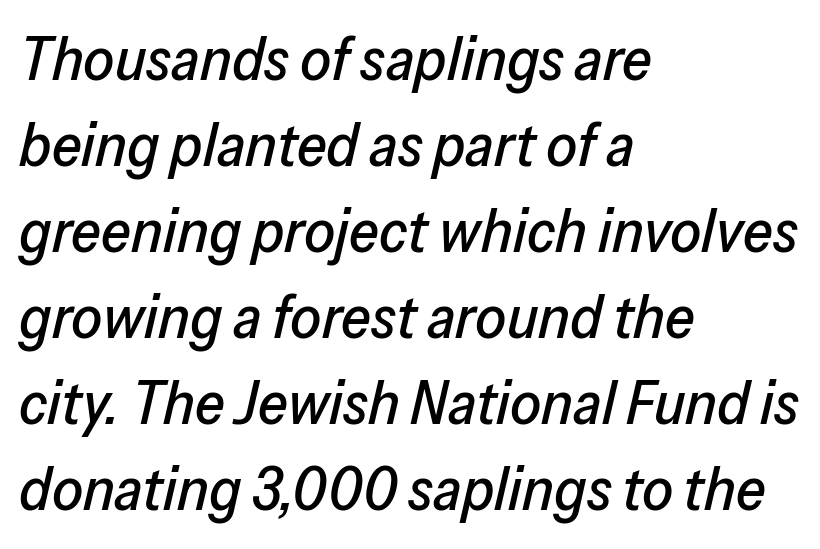
Nothing unusual about the tracking: characters are spaced as the font intends. Decoration check: the copy has no underline. The lettering tilts uniformly, giving the passage an italic look. The face used here is proportionally spaced, like ordinary book or web type. Honestly, the row spacing looks completely unremarkable.
